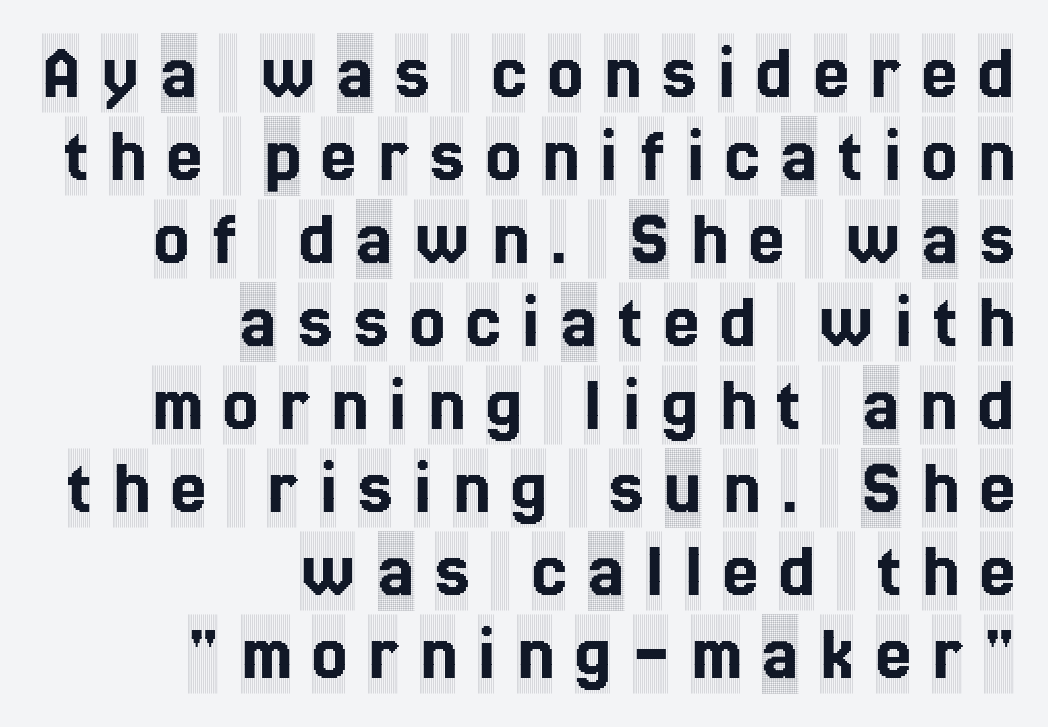
{"serif": "yes", "italic": "no", "width": "condensed", "x_height": "large", "monospaced": "no", "underline": "no", "align": "right", "line_spacing": "tight", "line_spacing_ratio": 1.05, "letter_spacing": "wide", "letter_spacing_em": 0.27, "glyph_px": 79}
